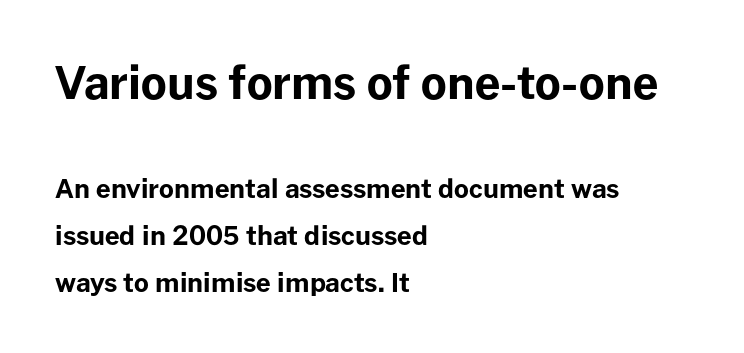
{"serif": "no", "italic": "no", "bold": "yes", "weight": "bold", "width": "normal", "stroke_contrast": "low", "x_height": "medium", "monospaced": "no", "underline": "no", "align": "left", "line_spacing_ratio": 1.8, "letter_spacing": "normal", "letter_spacing_em": 0.0, "larger_block": "first", "size_ratio": 1.73, "glyph_px": 45}
